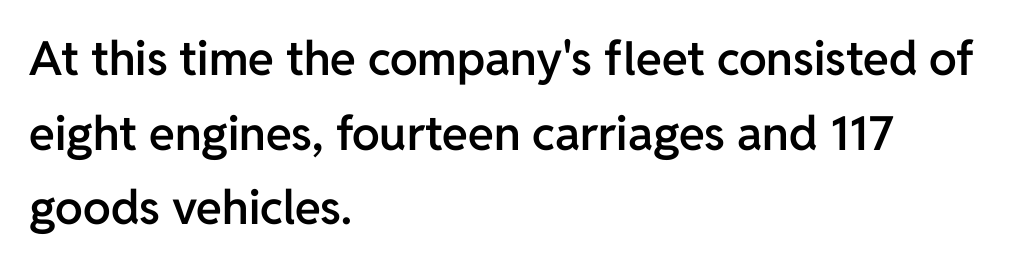
If you drew a ruler down the left edge, every line would touch it. A semibold gives these letters moderate extra thickness, short of bold. The foot of each line stays bare and open. Every stem runs plumb, perpendicular to the baseline. The rendering uses natural spacing where letterforms have individual widths. The passage shown stacks its lines at a standard gap.
